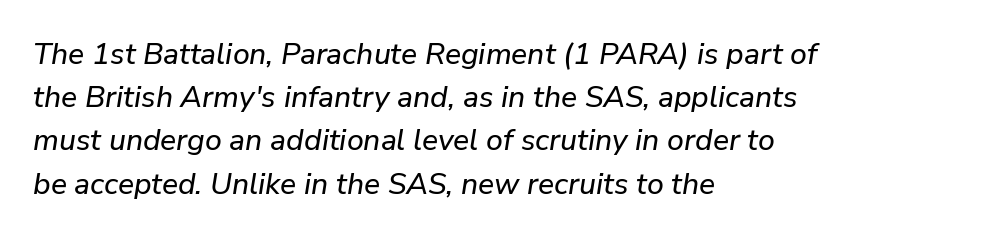
The image shows 30 px text type, italic (leaning right); set left-aligned, normal line spacing (1.44x), normal letter spacing, not underlined; low stroke contrast and a medium x-height.
